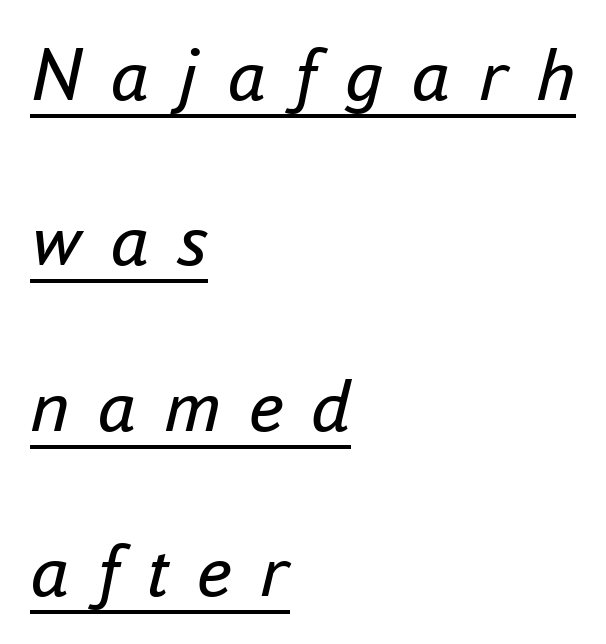
{"italic": "yes", "lean": "right", "slant_degrees": 16, "bold": "no", "weight": "regular", "width": "normal", "stroke_contrast": "low", "x_height": "small", "monospaced": "no", "underline": "yes", "align": "left", "line_spacing": "loose", "line_spacing_ratio": 2.12, "letter_spacing": "wide", "letter_spacing_em": 0.36, "glyph_px": 78}
